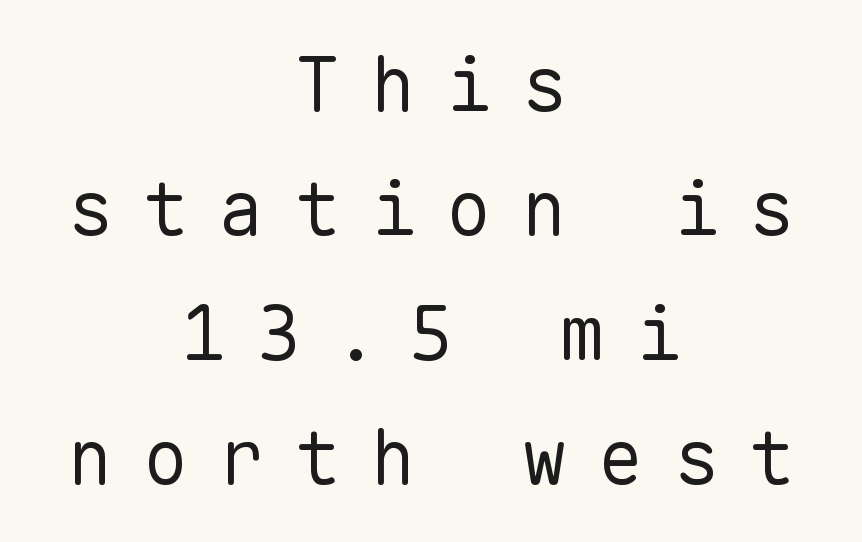
The image shows 75 px regular-weight sans-serif type, upright, monospaced; set centered, normal line spacing (1.66x), unusually wide letter spacing (+0.41 em), not underlined; low stroke contrast and a medium x-height.
